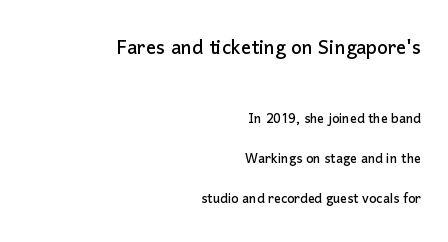
The image shows 25 px text type, upright; set right-aligned, loose line spacing (2.34x), normal letter spacing, not underlined; the first (top) block is 1.47x larger.
